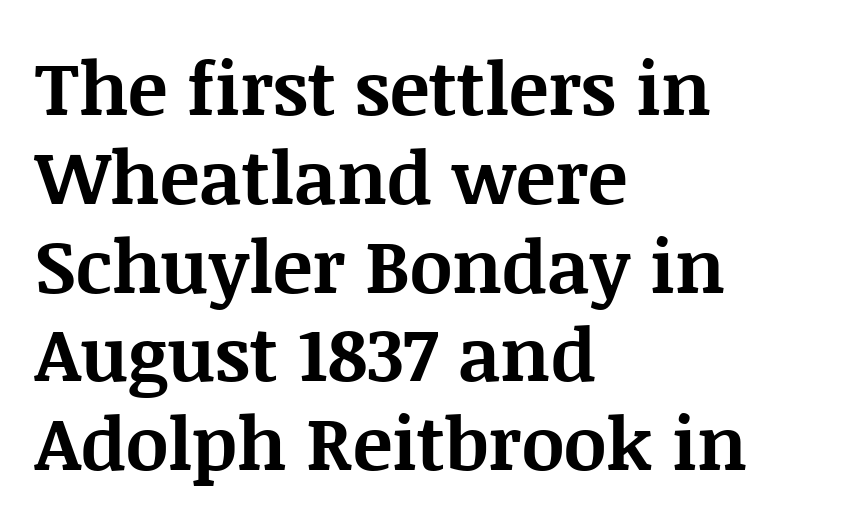
The image shows 74 px bold serif type, upright; set left-aligned, line spacing 1.2x, normal letter spacing, not underlined; medium stroke contrast and a large x-height.
